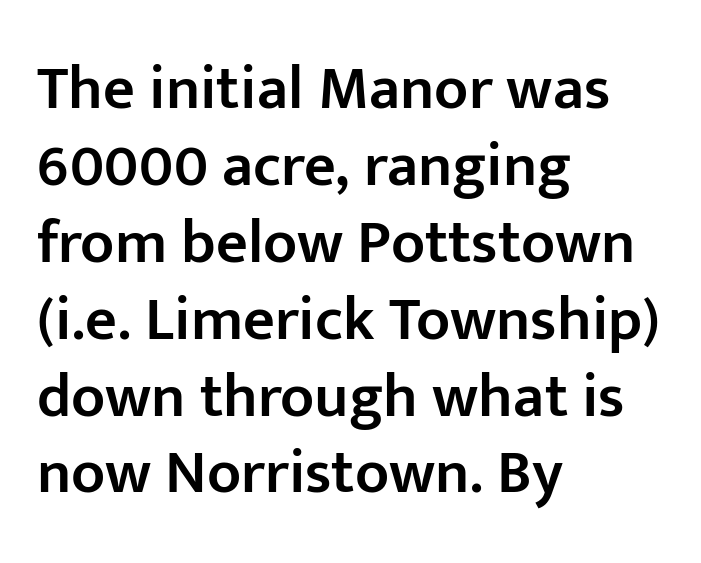
{"serif": "no", "italic": "no", "bold": "semi", "weight": "semibold", "width": "normal", "stroke_contrast": "low", "x_height": "medium", "monospaced": "no", "underline": "no", "align": "left", "line_spacing_ratio": 1.24, "letter_spacing": "normal", "letter_spacing_em": 0.0, "glyph_px": 62}
